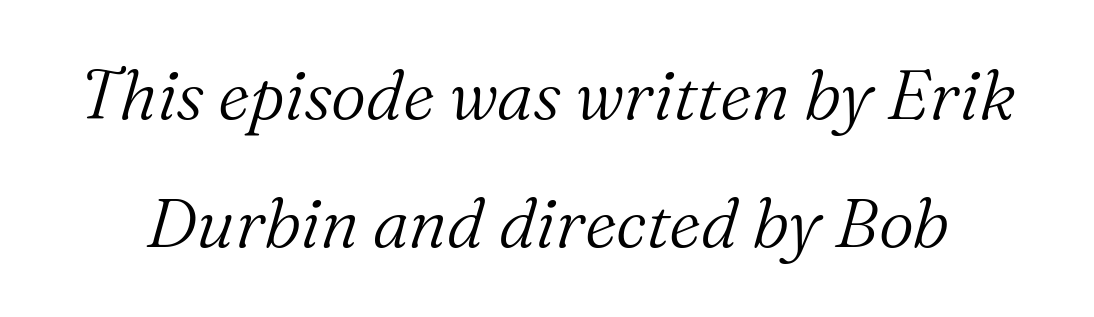
Q: Is the text bold? A: No.
Q: Is the text italic (slanted)? A: Yes, it leans right by about 16 degrees.
Q: Is the typeface a serif or a sans-serif typeface? A: Serif.
Q: Is the text underlined? A: No.
Q: Is the spacing between letters normal or unusually wide? A: Normal.
Q: Width (condensed, normal, or wide)? A: Normal.
Q: Stroke contrast? A: Medium.
Q: x-height? A: Medium.
Q: Monospaced? A: No.
